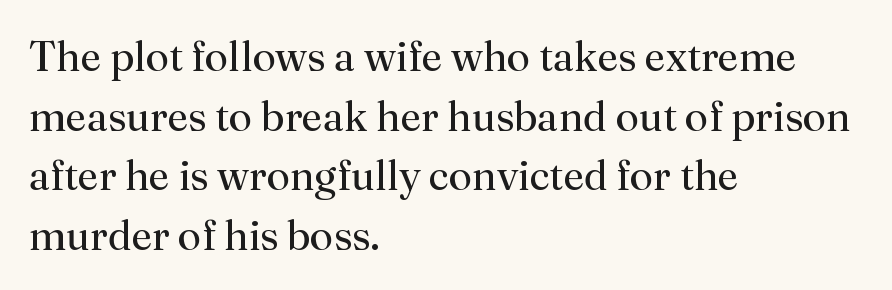
The image shows 42 px regular-weight serif type, upright; set left-aligned, normal line spacing (1.42x), normal letter spacing, not underlined; medium stroke contrast and a small x-height.
